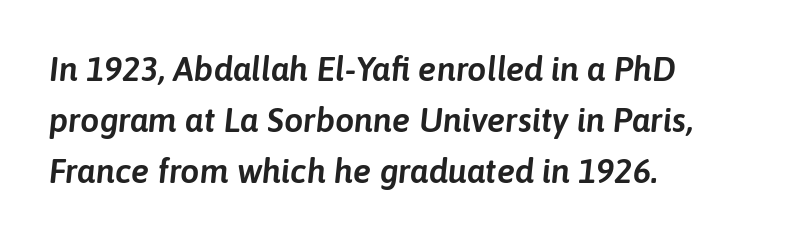
Q: Is the text italic (slanted)? A: Yes, it leans right by about 6 degrees.
Q: Is the text underlined? A: No.
Q: How is the paragraph aligned? A: Left-aligned.
Q: Is the spacing between letters normal or unusually wide? A: Normal.
Q: Is the spacing between lines tight, normal or loose? A: Normal.
Q: Width (condensed, normal, or wide)? A: Normal.
Q: Stroke contrast? A: Low.
Q: x-height? A: Medium.
Q: Monospaced? A: No.
